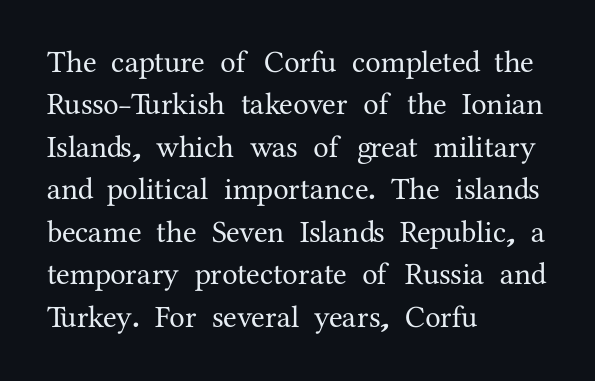
The image shows 31 px serif type, upright; set left-aligned, normal line spacing (1.37x), normal letter spacing, not underlined; medium stroke contrast and a medium x-height.
